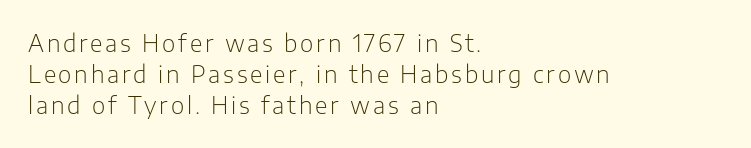
Q: Is the text bold? A: No.
Q: Is the text italic (slanted)? A: No, it is upright.
Q: Is the text underlined? A: No.
Q: How is the paragraph aligned? A: Left-aligned.
Q: Is the spacing between lines tight, normal or loose? A: Normal.
